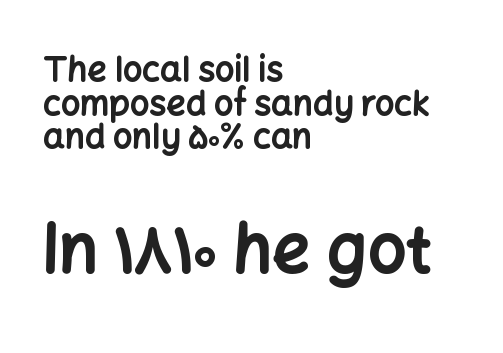
The space beneath each line is pristine and unruled. A typesetter would mark this as roman, not italic. Look at the glyph heights: the lower group is clearly the bigger setting. Horizontal bands of white between lines are thin slivers. Glyph-to-glyph distance matches everyday printed text.
